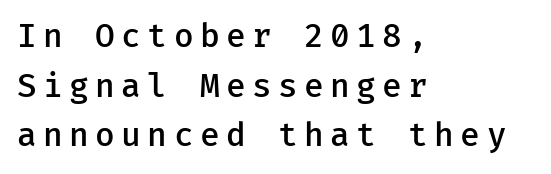
Q: Is the text bold? A: Semi-bold.
Q: Is the text italic (slanted)? A: No, it is upright.
Q: Is the typeface a serif or a sans-serif typeface? A: Sans-serif.
Q: Is the text underlined? A: No.
Q: How is the paragraph aligned? A: Left-aligned.
Q: Is the spacing between letters normal or unusually wide? A: Unusually wide.
Q: Is the spacing between lines tight, normal or loose? A: Normal.
Q: Width (condensed, normal, or wide)? A: Normal.
Q: Stroke contrast? A: Low.
Q: x-height? A: Medium.
Q: Monospaced? A: Yes.
